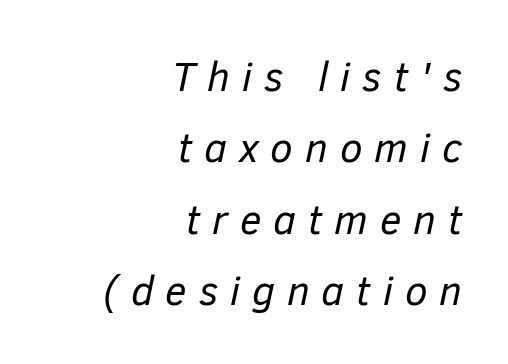
Words float on clear page, feet unadorned. The face used here is proportionally spaced, like ordinary book or web type. Observe the wide spacing: letters keep a clear distance from each other. The rendering applies a slant to the glyphs. Is this a heavy cut? Hardly; it is regular or lighter. All the whitespace from short lines collects on the left.
